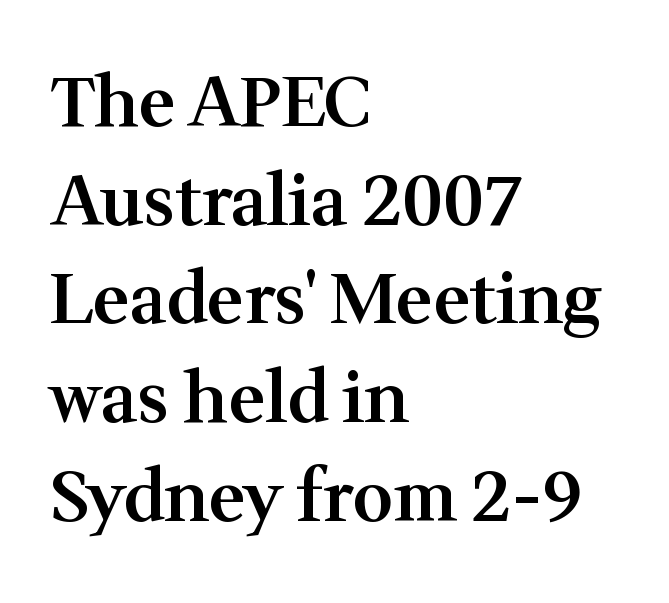
Q: Is the text bold? A: Semi-bold.
Q: Is the text italic (slanted)? A: No, it is upright.
Q: Is the typeface a serif or a sans-serif typeface? A: Serif.
Q: Is the text underlined? A: No.
Q: How is the paragraph aligned? A: Left-aligned.
Q: Is the spacing between letters normal or unusually wide? A: Normal.
Q: Is the spacing between lines tight, normal or loose? A: Normal.
Q: Width (condensed, normal, or wide)? A: Normal.
Q: Stroke contrast? A: Medium.
Q: x-height? A: Medium.
Q: Monospaced? A: No.
